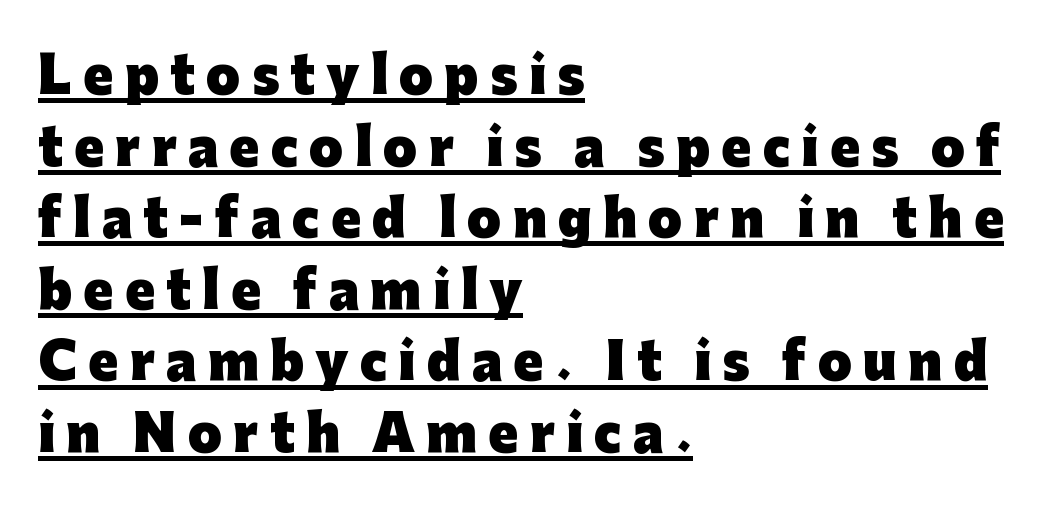
The image shows 49 px heavy sans-serif type, upright; set left-aligned, normal line spacing (1.46x), unusually wide letter spacing (+0.23 em), underlined; low stroke contrast and a medium x-height.
